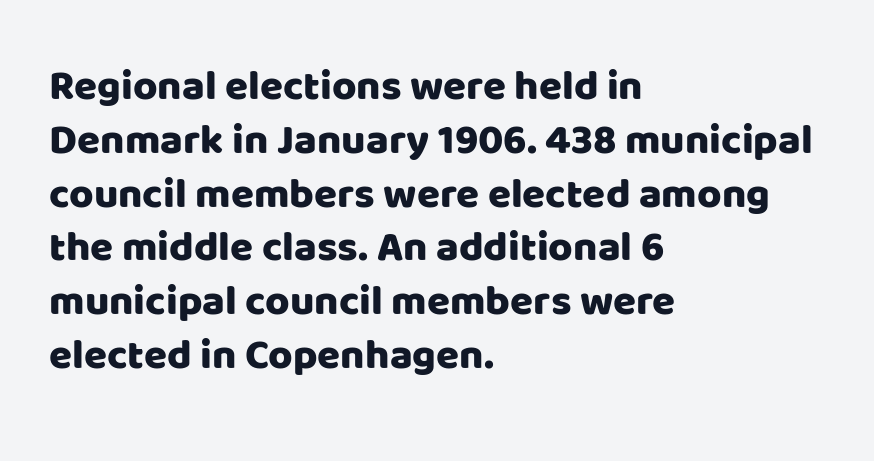
Q: Is the text italic (slanted)? A: No, it is upright.
Q: Is the typeface a serif or a sans-serif typeface? A: Sans-serif.
Q: Is the text underlined? A: No.
Q: How is the paragraph aligned? A: Left-aligned.
Q: Is the spacing between letters normal or unusually wide? A: Normal.
Q: Is the spacing between lines tight, normal or loose? A: Normal.
Q: Width (condensed, normal, or wide)? A: Normal.
Q: Stroke contrast? A: Low.
Q: x-height? A: Large.
Q: Monospaced? A: No.
